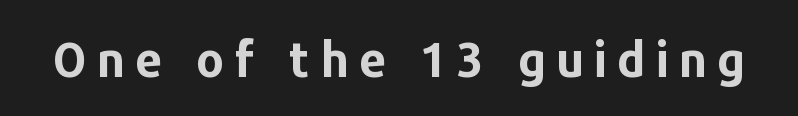
The image shows 48 px bold sans-serif type, upright; set unusually wide letter spacing (+0.21 em), not underlined; low stroke contrast and a medium x-height.
